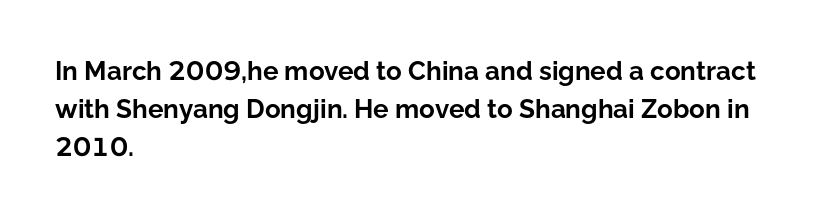
{"italic": "no", "bold": "yes", "underline": "no", "align": "left", "line_spacing": "normal", "line_spacing_ratio": 1.47, "letter_spacing": "normal", "letter_spacing_em": 0.0, "glyph_px": 26}
